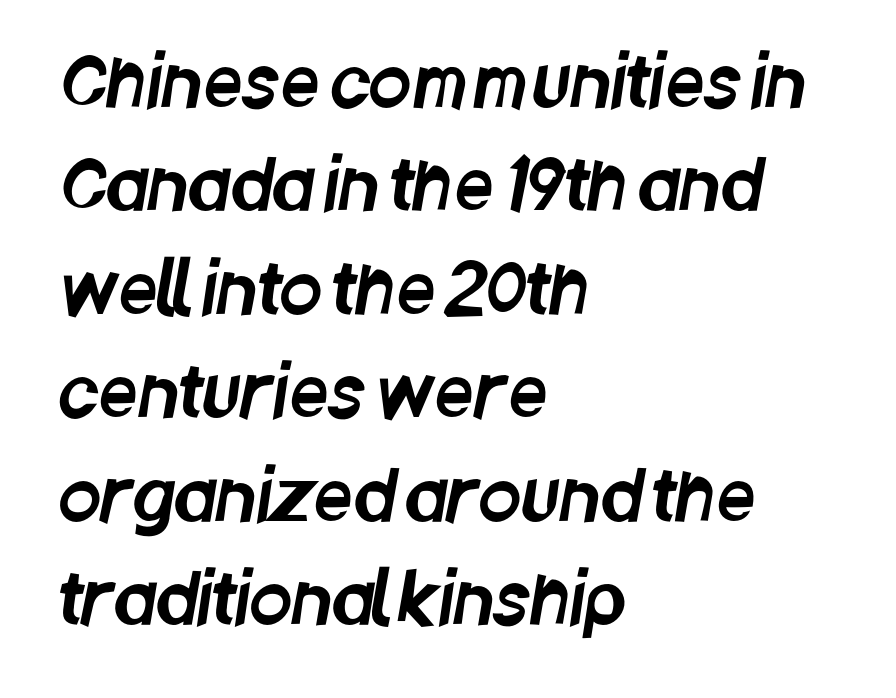
The image shows 69 px condensed sans-serif type; set left-aligned, normal line spacing (1.5x), normal letter spacing, not underlined; low stroke contrast and a large x-height.
